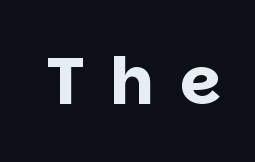
{"serif": "no", "italic": "no", "bold": "yes", "weight": "bold", "width": "normal", "stroke_contrast": "low", "x_height": "large", "monospaced": "no", "underline": "no", "letter_spacing": "wide", "letter_spacing_em": 0.4, "glyph_px": 65}
